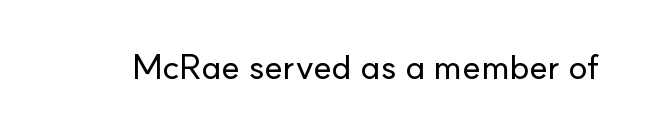
Q: Is the text italic (slanted)? A: No, it is upright.
Q: Is the typeface a serif or a sans-serif typeface? A: Sans-serif.
Q: Is the text underlined? A: No.
Q: Is the spacing between letters normal or unusually wide? A: Normal.
Q: Width (condensed, normal, or wide)? A: Normal.
Q: Stroke contrast? A: Low.
Q: x-height? A: Small.
Q: Monospaced? A: No.
